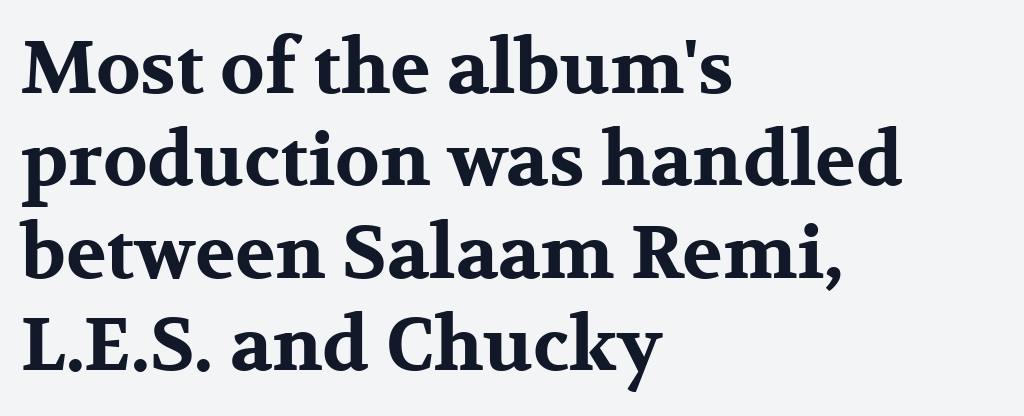
What kind of face is this? One with serifs. In terms of posture, this sample is upright. The ragged edge is on the right, which tells us the setting is flush left. These lines carry a lot of weight — the face is fully bold. These lines are rendered in a variable-pitch font. This rendering leaves character spacing at its baseline value.
